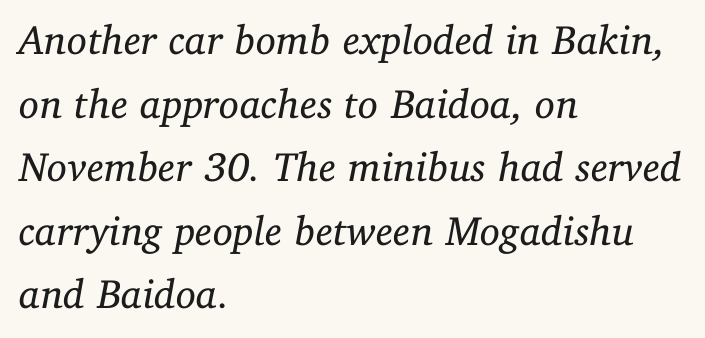
{"serif": "yes", "italic": "yes", "lean": "right", "slant_degrees": 11, "bold": "no", "weight": "regular", "width": "normal", "stroke_contrast": "low", "x_height": "medium", "monospaced": "no", "underline": "no", "align": "left", "line_spacing": "normal", "line_spacing_ratio": 1.55, "letter_spacing": "normal", "letter_spacing_em": 0.0, "glyph_px": 41}
